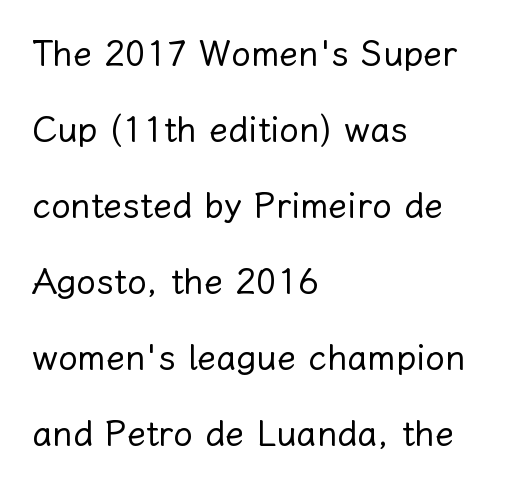
What's the leading like? Stretched, with rows far apart. These glyphs show unthickened strokes, regular width or finer. The string is rendered with underlining switched off. There is no visible air inserted between adjacent glyphs. Does the lettering tilt? It doesn't — this is upright. Line starts are locked; line ends wander.
